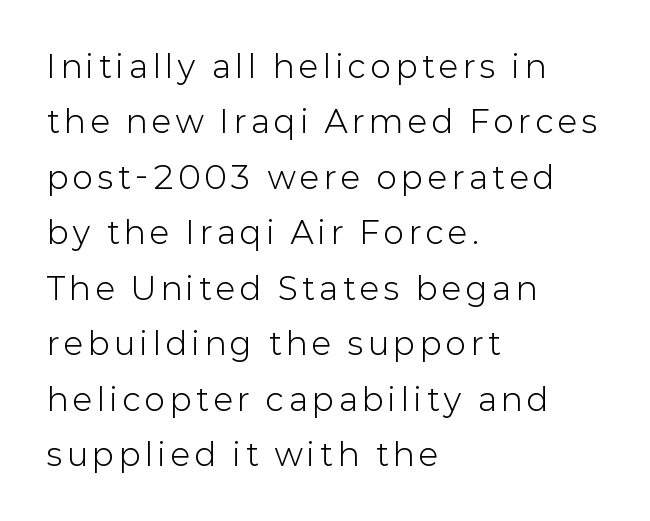
The passage shown is typed in a proportional face where columns would drift. The passage is arranged the way most books set body copy — flush left. The strip under each line holds only bare page. Characters remain perfectly vertical along every line. The typeface has the unassuming heft of standard copy or less. The characters display no serif detailing; their extremities are plain.
